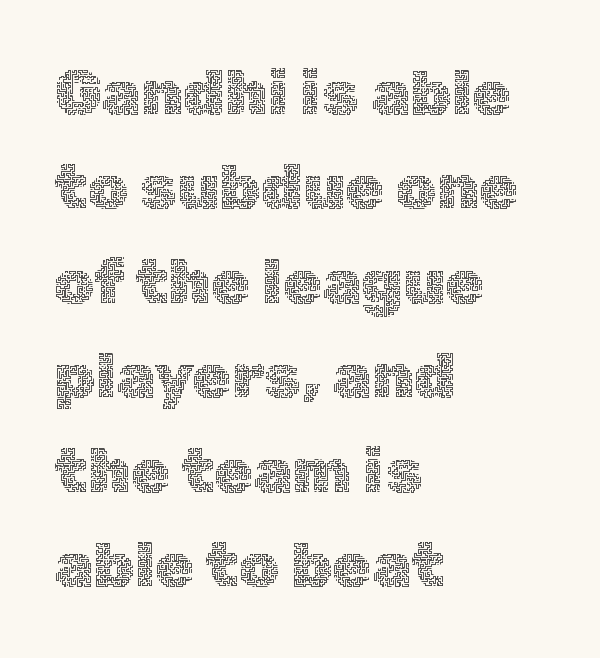
{"italic": "no", "bold": "no", "weight": "thin", "width": "normal", "x_height": "medium", "monospaced": "no", "underline": "no", "align": "left", "line_spacing": "normal", "line_spacing_ratio": 1.5, "letter_spacing": "normal", "letter_spacing_em": 0.0, "glyph_px": 63}
